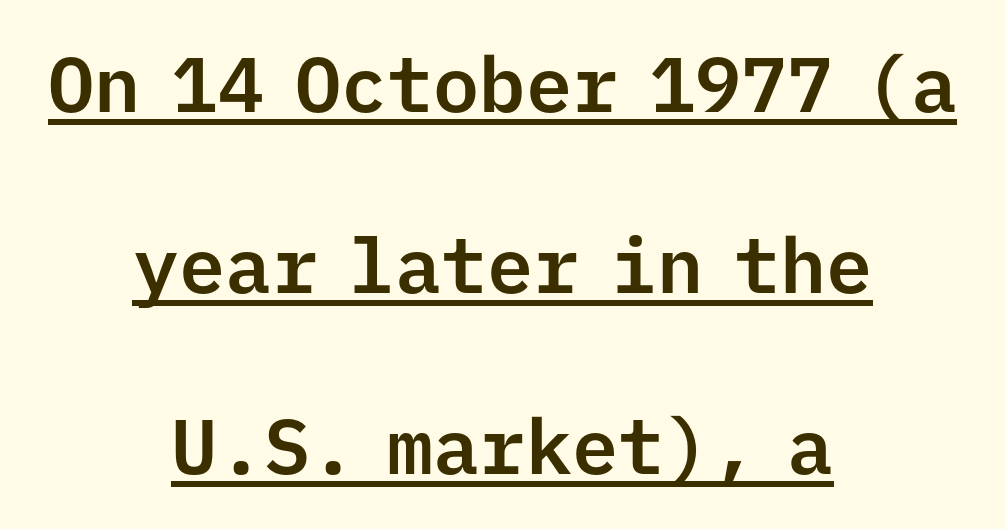
Q: Is the text italic (slanted)? A: No, it is upright.
Q: Is the typeface a serif or a sans-serif typeface? A: Sans-serif.
Q: Is the text underlined? A: Yes.
Q: How is the paragraph aligned? A: Centered.
Q: Is the spacing between letters normal or unusually wide? A: Normal.
Q: Is the spacing between lines tight, normal or loose? A: Loose.
Q: Width (condensed, normal, or wide)? A: Normal.
Q: Stroke contrast? A: Low.
Q: x-height? A: Medium.
Q: Monospaced? A: Yes.
